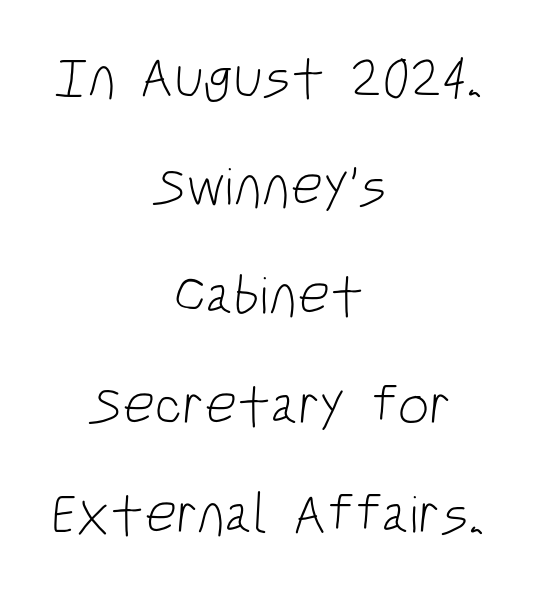
{"serif": "no", "bold": "no", "weight": "light", "width": "condensed", "stroke_contrast": "low", "x_height": "large", "monospaced": "no", "underline": "no", "align": "center", "line_spacing": "loose", "line_spacing_ratio": 1.95, "letter_spacing": "normal", "letter_spacing_em": 0.0, "glyph_px": 56}
